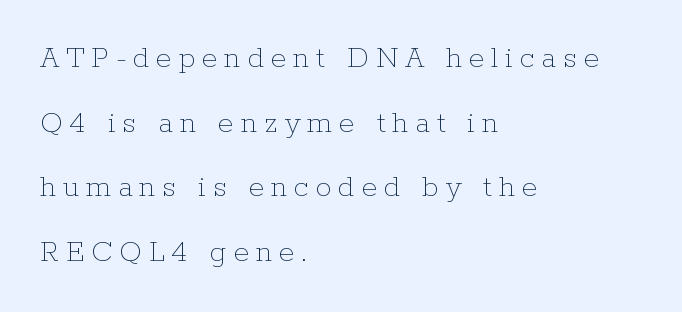
The image shows 32 px thin type, upright; set left-aligned, loose line spacing (2.02x), unusually wide letter spacing (+0.21 em), not underlined; low stroke contrast and a medium x-height.
